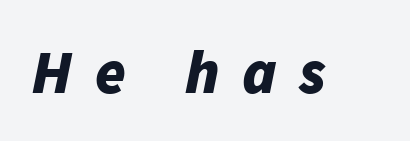
Q: Is the text bold? A: Yes.
Q: Is the text italic (slanted)? A: Yes, it leans right by about 11 degrees.
Q: Is the text underlined? A: No.
Q: Is the spacing between letters normal or unusually wide? A: Unusually wide.
Q: Width (condensed, normal, or wide)? A: Normal.
Q: Stroke contrast? A: Low.
Q: x-height? A: Medium.
Q: Monospaced? A: No.
